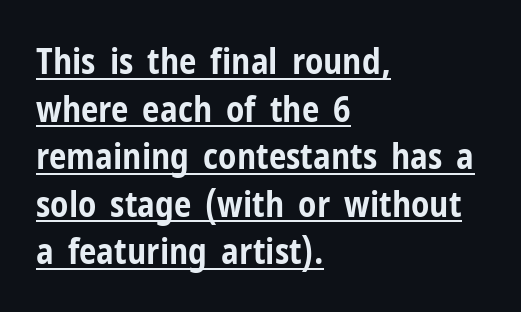
Is the block centered? No — it sits flush against the left margin. Character widths vary here, with narrow letters taking less room than wide ones. Decoration check: the copy is underlined. The lettering stays uniformly vertical, giving the passage a roman look.
